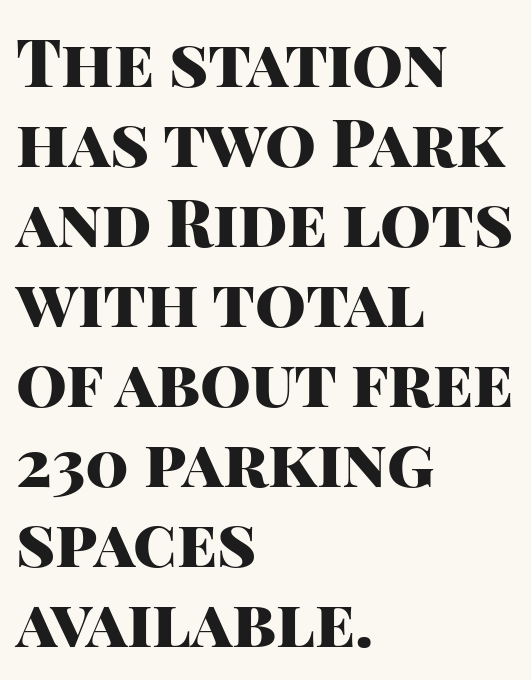
The image shows 65 px heavy sans-serif type, upright; set left-aligned, line spacing 1.23x, normal letter spacing, not underlined; high stroke contrast and a large x-height.
